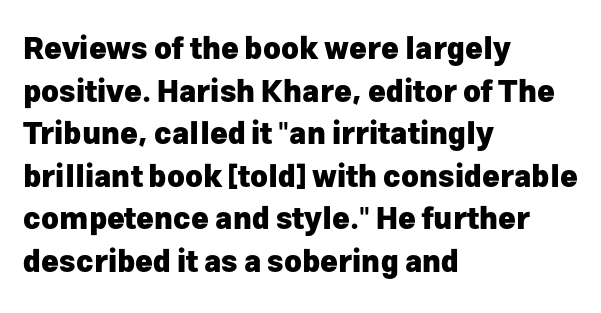
Does the leading feel generous? No, just average. The passage shown has conventional tracking throughout. Grotesque or geometric, the face here clearly has no serifs. Teacher's note: observe the even left margin — that is flush-left alignment. As a designer I'd log this as weight 700, bold. Underline: absent.
